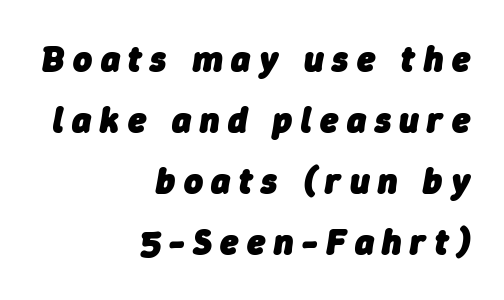
The tracking jumps out immediately: characters are airy and widely separated. A typesetter would call this proportional, since set widths differ per character. The passage shown stacks its lines at a standard gap. Looking at the ascenders, they clearly lean. The words here are not underlined.
